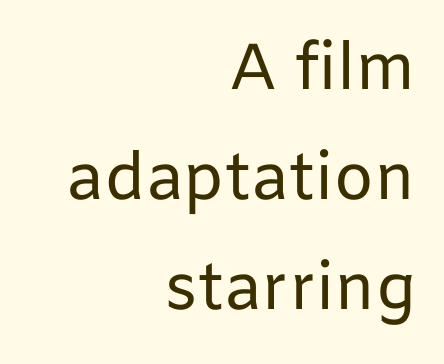
The image shows 65 px regular-weight sans-serif type, upright; set right-aligned, normal line spacing (1.69x), normal letter spacing, not underlined; low stroke contrast and a medium x-height.
